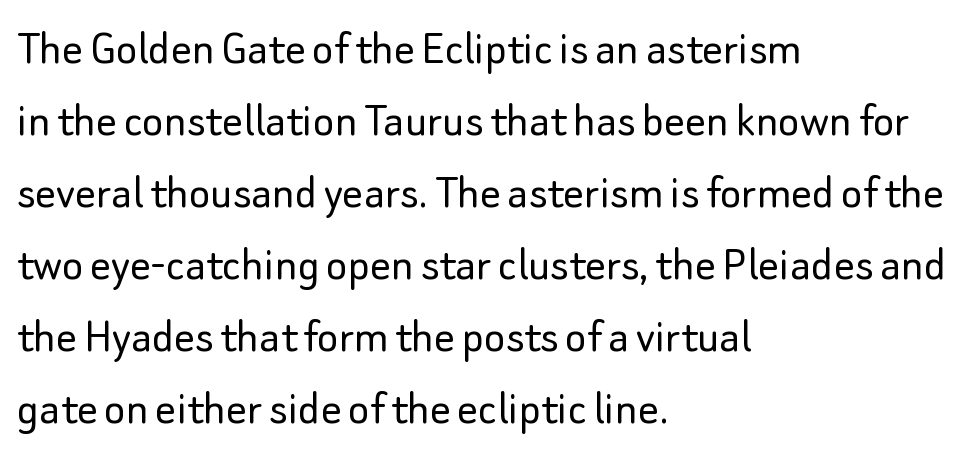
No extra ink here — the face is not bold. These lines are set flush left with a ragged right edge. Look at the bottom of the vertical strokes: they stop flat, with no serifs. Is the letter spacing exaggerated? No — it looks like the ordinary default.
